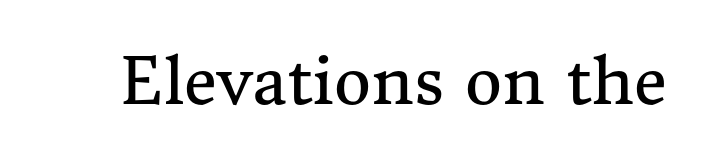
Rule under the text: the space is simply empty. Serif or sans? Serif — the stroke terminals have little feet. Note the varied advance widths — an 'i' is clearly narrower than an 'm'. Stems and bowls with no extra thickness — not bold.
